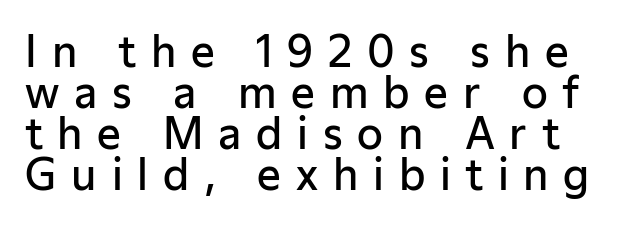
The image shows 42 px semibold sans-serif type, upright; set tight line spacing (0.98x), unusually wide letter spacing (+0.35 em), not underlined; low stroke contrast and a medium x-height.
